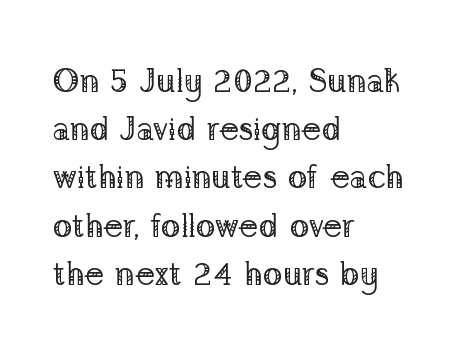
{"serif": "yes", "italic": "no", "bold": "no", "weight": "regular", "width": "normal", "stroke_contrast": "low", "x_height": "medium", "monospaced": "no", "underline": "no", "align": "left", "line_spacing": "normal", "line_spacing_ratio": 1.46, "letter_spacing": "normal", "letter_spacing_em": 0.0, "glyph_px": 33}
